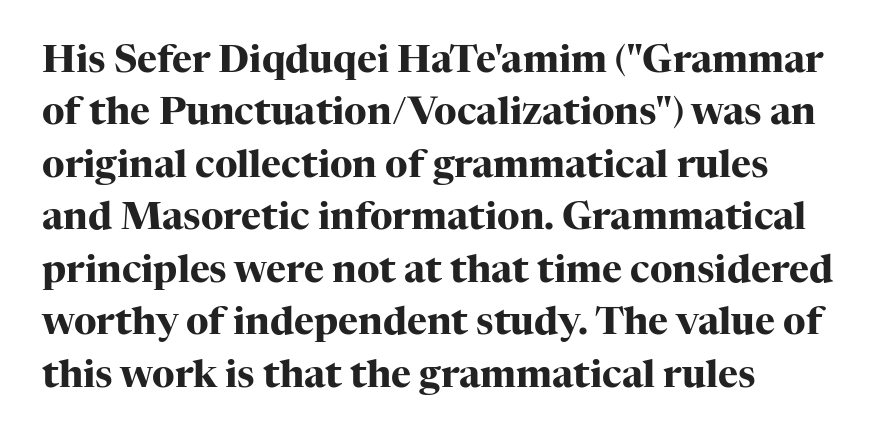
Q: Is the text bold? A: Yes.
Q: Is the text italic (slanted)? A: No, it is upright.
Q: Is the typeface a serif or a sans-serif typeface? A: Serif.
Q: Is the text underlined? A: No.
Q: How is the paragraph aligned? A: Left-aligned.
Q: Is the spacing between letters normal or unusually wide? A: Normal.
Q: Is the spacing between lines tight, normal or loose? A: Normal.
Q: Width (condensed, normal, or wide)? A: Normal.
Q: Stroke contrast? A: High.
Q: x-height? A: Medium.
Q: Monospaced? A: No.
